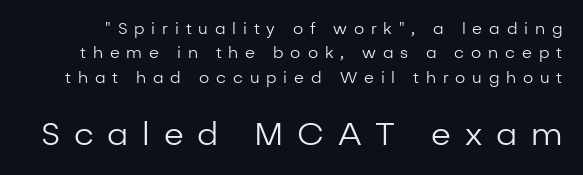
The letters carry no serifs — their stems end cleanly without finishing strokes. The font is comparable to plain body text, perhaps lighter. Students, note that the glyphs here are deliberately spaced far apart. Clear beneath every line of the passage. The rows are spaced the way most documents space them. The letters advance in unequal steps, a hallmark of proportional type.
